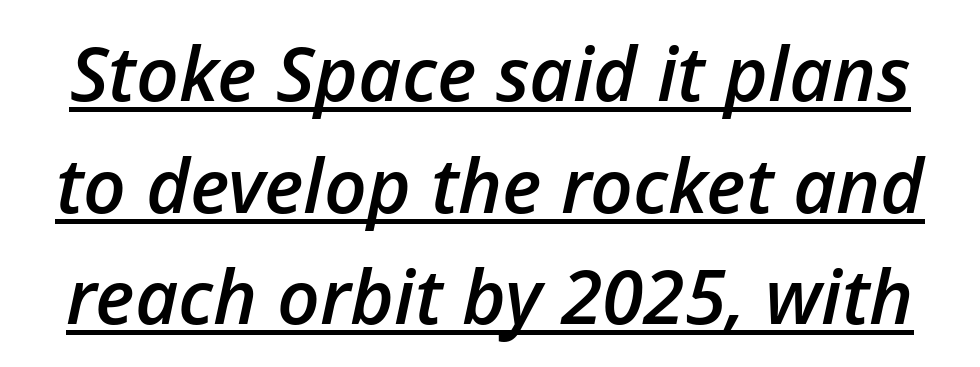
The image shows 75 px semibold type, italic (leaning right); set normal line spacing (1.49x), normal letter spacing, underlined; low stroke contrast and a medium x-height.
